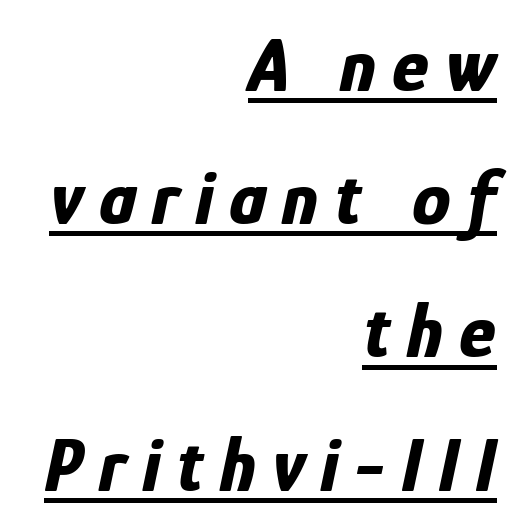
The image shows 77 px bold, condensed type, italic (leaning right); set right-aligned, line spacing 1.73x, unusually wide letter spacing (+0.21 em), underlined; low stroke contrast and a medium x-height.
